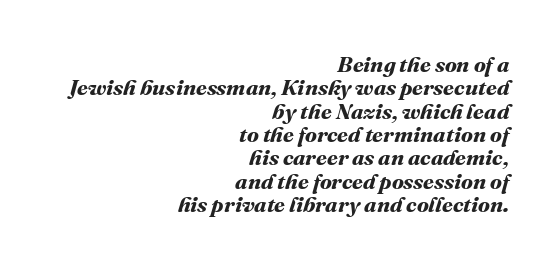
The image shows 22 px bold type; set right-aligned, tight line spacing (1.06x), normal letter spacing, not underlined.
